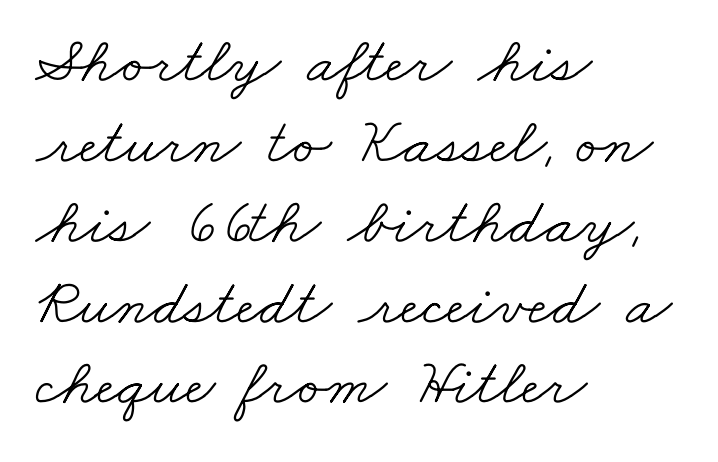
Q: Is the text bold? A: No.
Q: Is the typeface a serif or a sans-serif typeface? A: Serif.
Q: Is the text underlined? A: No.
Q: How is the paragraph aligned? A: Left-aligned.
Q: Is the spacing between letters normal or unusually wide? A: Normal.
Q: Width (condensed, normal, or wide)? A: Wide.
Q: Stroke contrast? A: Low.
Q: x-height? A: Small.
Q: Monospaced? A: No.
